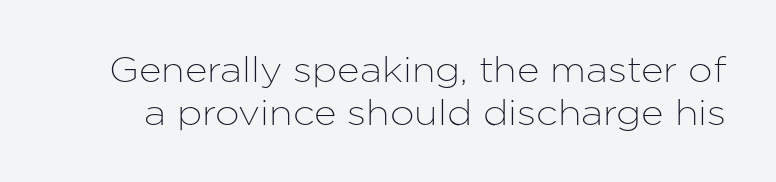
{"serif": "no", "italic": "no", "width": "normal", "stroke_contrast": "low", "x_height": "medium", "monospaced": "no", "underline": "no", "line_spacing_ratio": 1.23, "letter_spacing": "normal", "letter_spacing_em": 0.0, "glyph_px": 35}
